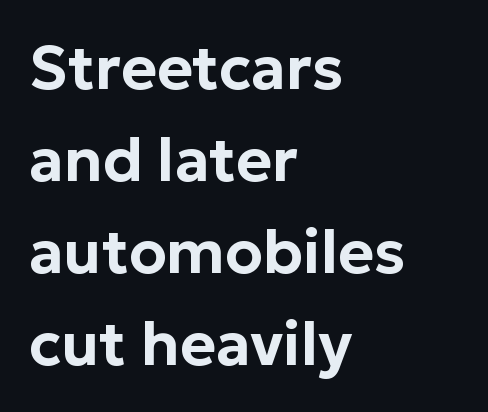
The image shows 61 px sans-serif type, upright; set left-aligned, normal line spacing (1.51x), normal letter spacing, not underlined; low stroke contrast and a medium x-height.
